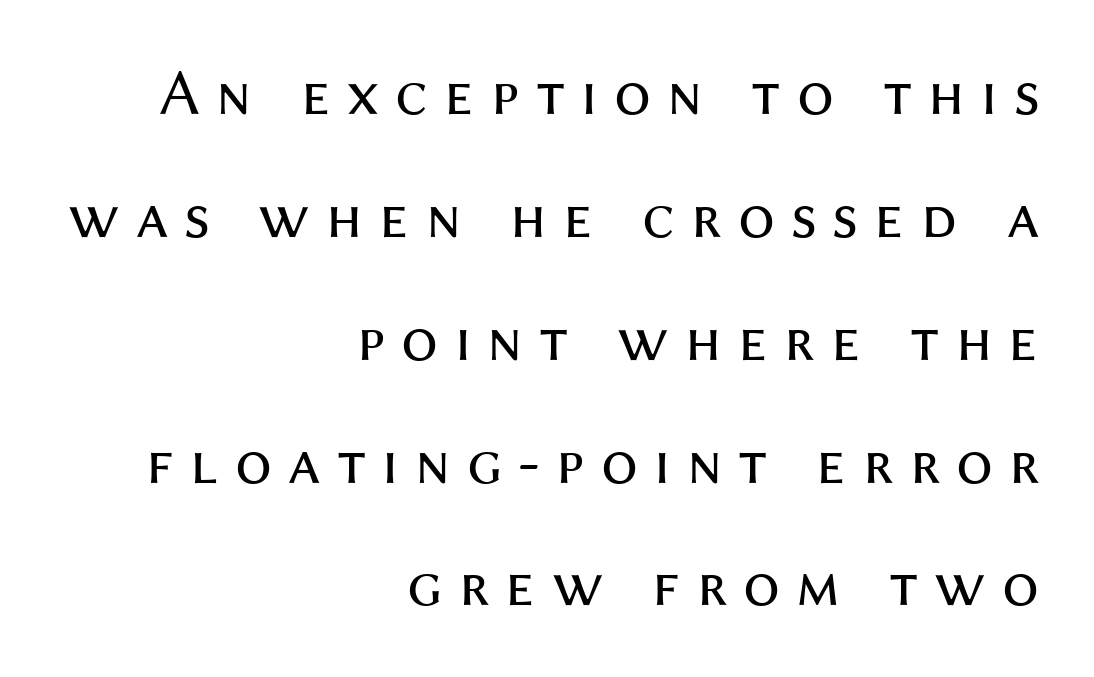
The image shows 65 px regular-weight sans-serif type, upright; set right-aligned, line spacing 1.89x, unusually wide letter spacing (+0.25 em), not underlined; medium stroke contrast and a medium x-height.
